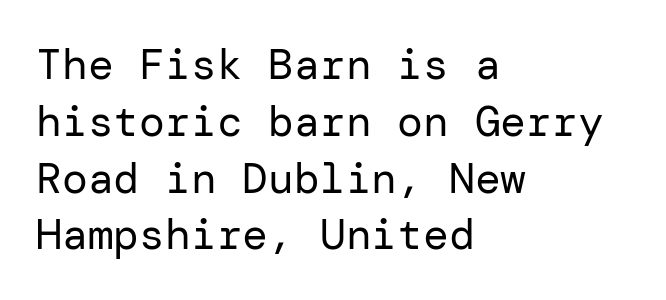
Q: Is the text bold? A: No.
Q: Is the text italic (slanted)? A: No, it is upright.
Q: Is the typeface a serif or a sans-serif typeface? A: Sans-serif.
Q: Is the text underlined? A: No.
Q: How is the paragraph aligned? A: Left-aligned.
Q: Is the spacing between letters normal or unusually wide? A: Normal.
Q: Is the spacing between lines tight, normal or loose? A: Normal.
Q: Width (condensed, normal, or wide)? A: Normal.
Q: Stroke contrast? A: Low.
Q: x-height? A: Medium.
